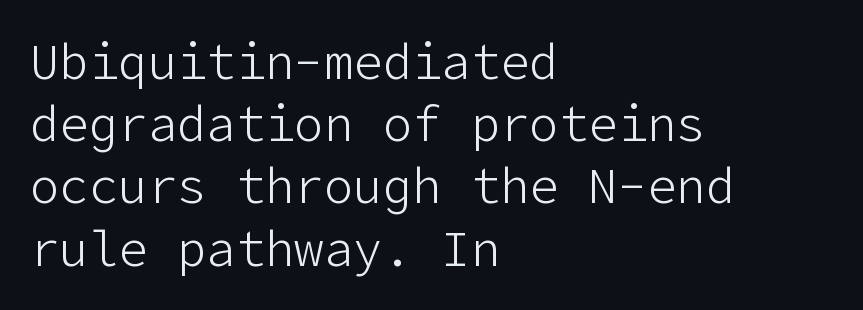
Q: Is the text bold? A: No.
Q: Is the text italic (slanted)? A: No, it is upright.
Q: Is the typeface a serif or a sans-serif typeface? A: Sans-serif.
Q: Is the text underlined? A: No.
Q: How is the paragraph aligned? A: Left-aligned.
Q: Is the spacing between letters normal or unusually wide? A: Normal.
Q: Is the spacing between lines tight, normal or loose? A: Normal.
Q: Width (condensed, normal, or wide)? A: Normal.
Q: Stroke contrast? A: Low.
Q: x-height? A: Medium.
